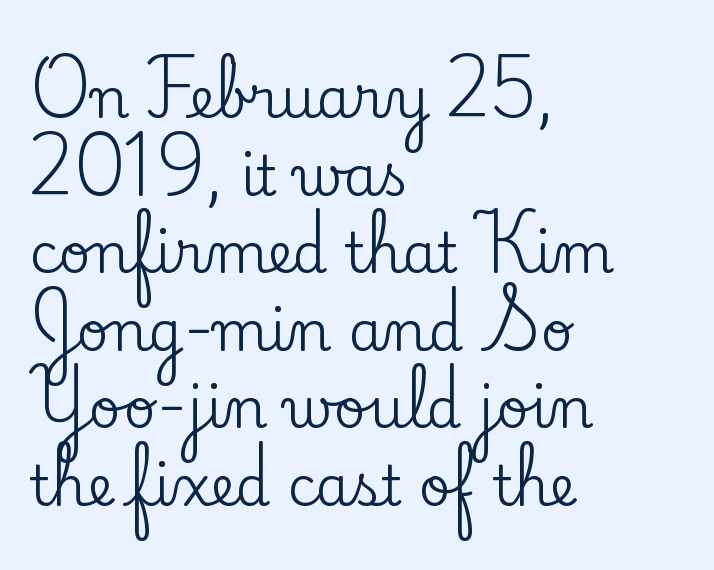
The image shows 55 px serif type, upright; set left-aligned, normal line spacing (1.41x), normal letter spacing, not underlined; low stroke contrast and a small x-height.
